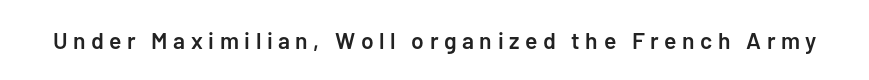
Q: Is the text bold? A: Semi-bold.
Q: Is the text italic (slanted)? A: No, it is upright.
Q: Is the text underlined? A: No.
Q: Is the spacing between letters normal or unusually wide? A: Unusually wide.
